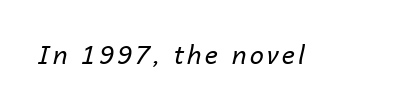
The image shows 25 px text type, italic (leaning right); set not underlined.
